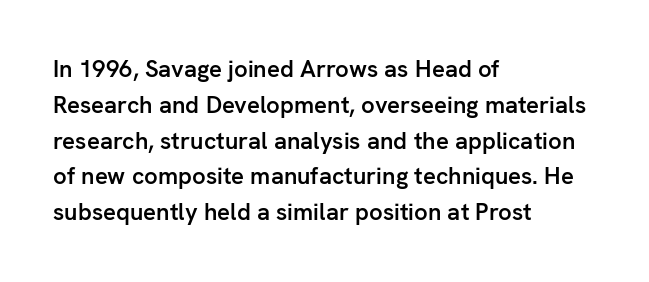
Does extra space separate the letters? No, they use regular spacing. Typographic density is moderately raised because the face is semibold. Do the letters lean? They stand straight. Each line starts at the same left margin while the right side varies. The line-height multiplier appears to be the usual default. Any mark beneath the type? The region is blank.
